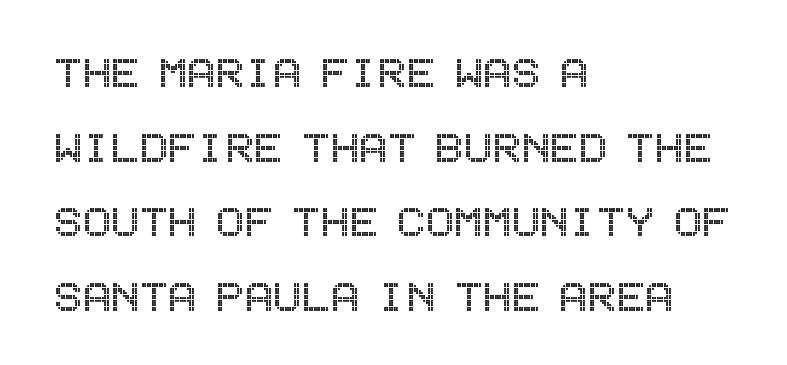
{"italic": "no", "width": "condensed", "x_height": "large", "underline": "no", "align": "left", "line_spacing": "normal", "line_spacing_ratio": 1.41, "letter_spacing": "normal", "letter_spacing_em": 0.0, "glyph_px": 53}
